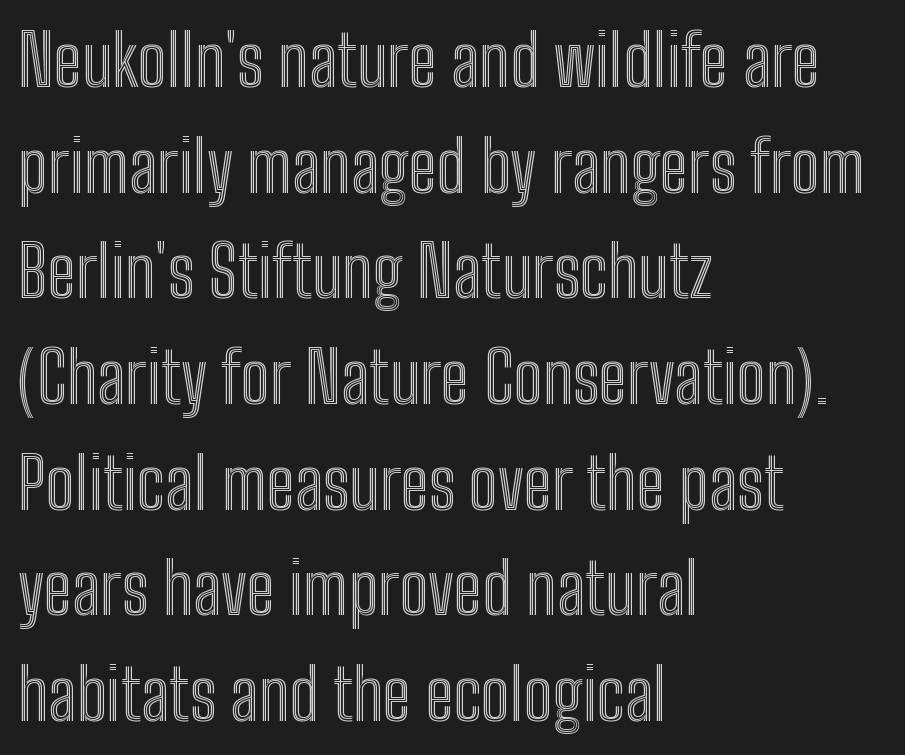
Q: Is the text italic (slanted)? A: No, it is upright.
Q: Is the text underlined? A: No.
Q: How is the paragraph aligned? A: Left-aligned.
Q: Is the spacing between letters normal or unusually wide? A: Normal.
Q: Is the spacing between lines tight, normal or loose? A: Normal.
Q: Width (condensed, normal, or wide)? A: Condensed.
Q: x-height? A: Medium.
Q: Monospaced? A: No.
